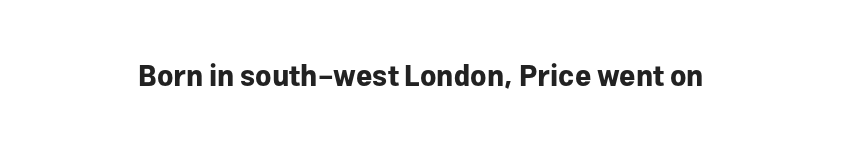
The passage shown is emphatically bold. Observe the ordinary spacing: letters are neighbours, not strangers. Spacing verdict: proportional, widths tailored to each character. The designer went with a sans here, leaving each stem footless. Rule under the text: the space is simply empty.
